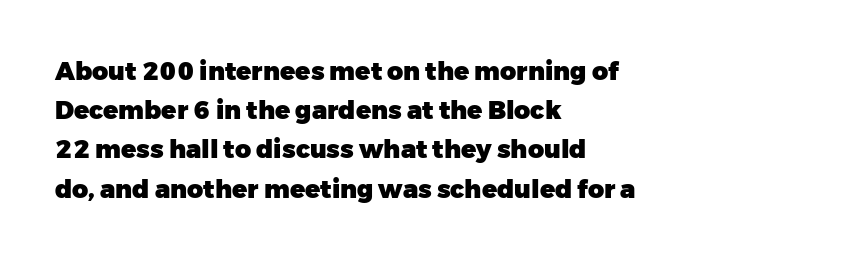
{"italic": "no", "bold": "yes", "underline": "no", "align": "left", "line_spacing": "normal", "line_spacing_ratio": 1.57, "letter_spacing": "normal", "letter_spacing_em": 0.0, "glyph_px": 25}
